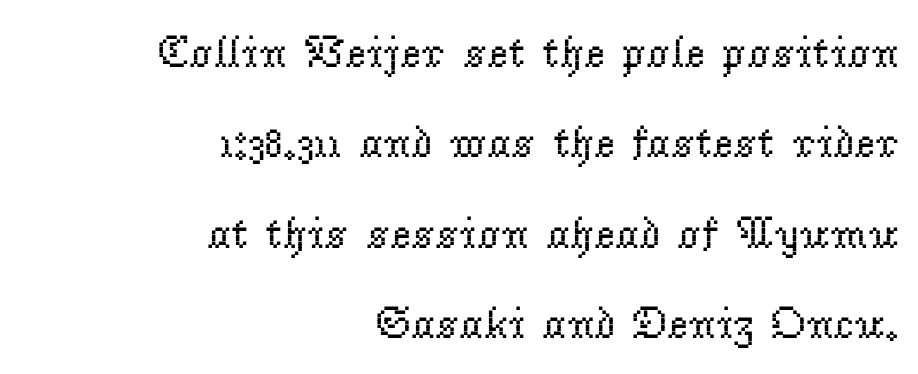
The image shows 45 px regular-weight serif type, upright; set right-aligned, loose line spacing (2.01x), normal letter spacing, not underlined; low stroke contrast and a small x-height.
